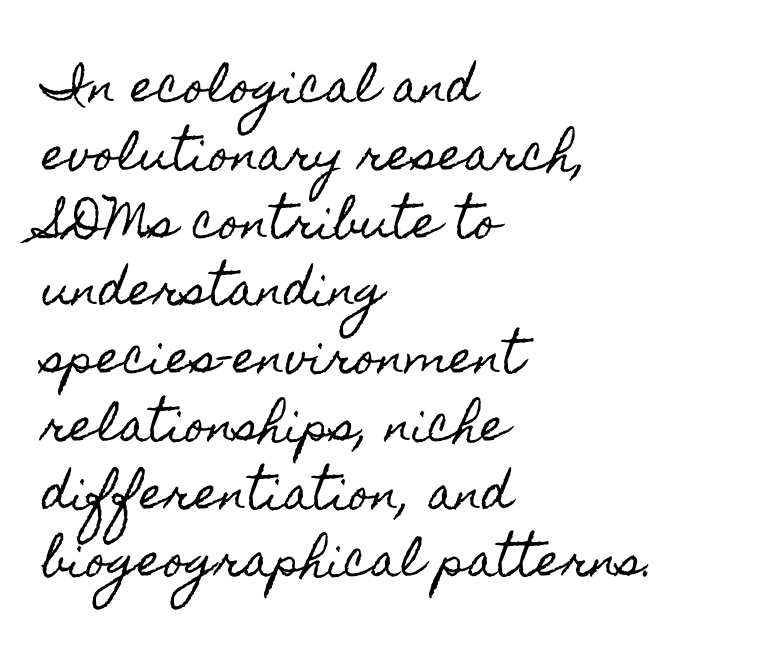
Q: Is the text italic (slanted)? A: Yes.
Q: Is the text underlined? A: No.
Q: How is the paragraph aligned? A: Left-aligned.
Q: Is the spacing between letters normal or unusually wide? A: Normal.
Q: Is the spacing between lines tight, normal or loose? A: Normal.
Q: Width (condensed, normal, or wide)? A: Condensed.
Q: x-height? A: Small.
Q: Monospaced? A: No.
